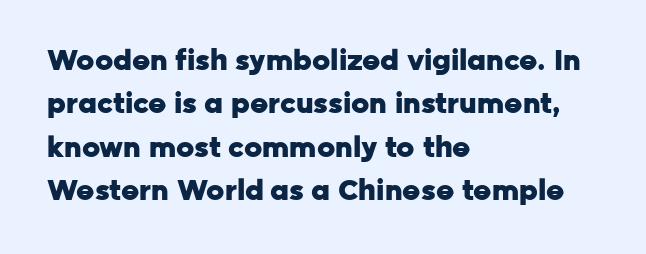
Q: Is the text bold? A: Yes.
Q: Is the text italic (slanted)? A: No, it is upright.
Q: Is the typeface a serif or a sans-serif typeface? A: Sans-serif.
Q: Is the text underlined? A: No.
Q: How is the paragraph aligned? A: Left-aligned.
Q: Is the spacing between letters normal or unusually wide? A: Normal.
Q: Is the spacing between lines tight, normal or loose? A: Normal.
Q: Width (condensed, normal, or wide)? A: Normal.
Q: Stroke contrast? A: Low.
Q: x-height? A: Medium.
Q: Monospaced? A: No.
